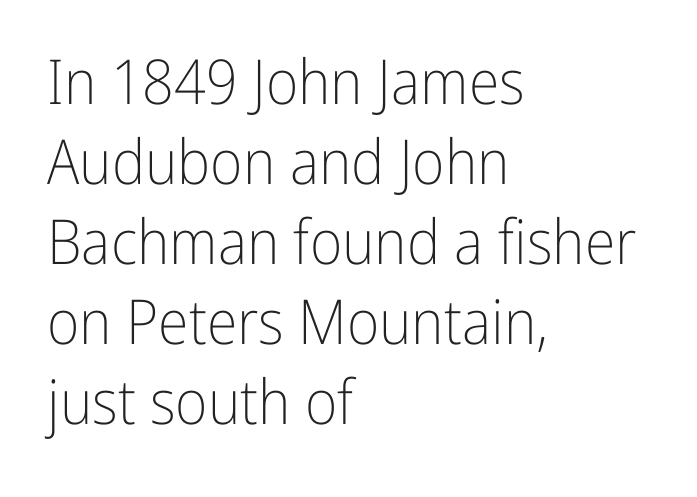
Q: Is the text bold? A: No.
Q: Is the text italic (slanted)? A: No, it is upright.
Q: Is the typeface a serif or a sans-serif typeface? A: Sans-serif.
Q: Is the text underlined? A: No.
Q: How is the paragraph aligned? A: Left-aligned.
Q: Is the spacing between letters normal or unusually wide? A: Normal.
Q: Is the spacing between lines tight, normal or loose? A: Normal.
Q: Width (condensed, normal, or wide)? A: Condensed.
Q: Stroke contrast? A: Low.
Q: x-height? A: Medium.
Q: Monospaced? A: No.
